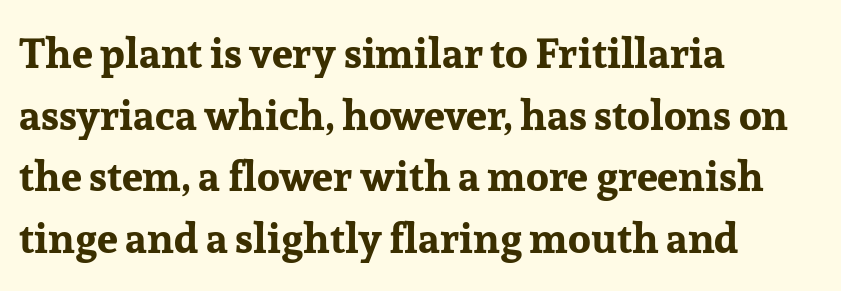
Q: Is the text bold? A: Yes.
Q: Is the text italic (slanted)? A: No, it is upright.
Q: Is the typeface a serif or a sans-serif typeface? A: Serif.
Q: Is the text underlined? A: No.
Q: How is the paragraph aligned? A: Left-aligned.
Q: Is the spacing between letters normal or unusually wide? A: Normal.
Q: Is the spacing between lines tight, normal or loose? A: Normal.
Q: Width (condensed, normal, or wide)? A: Normal.
Q: Stroke contrast? A: Low.
Q: x-height? A: Medium.
Q: Monospaced? A: No.
